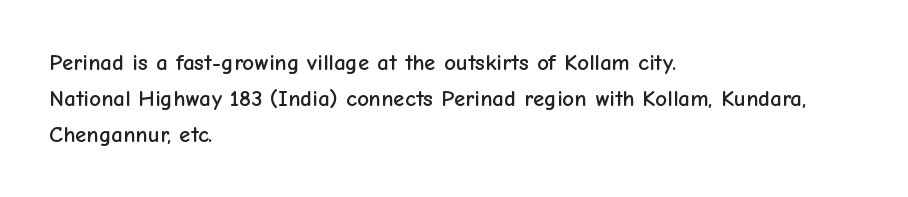
Q: Is the text italic (slanted)? A: No, it is upright.
Q: Is the text underlined? A: No.
Q: How is the paragraph aligned? A: Left-aligned.
Q: Is the spacing between letters normal or unusually wide? A: Normal.
Q: Is the spacing between lines tight, normal or loose? A: Normal.
